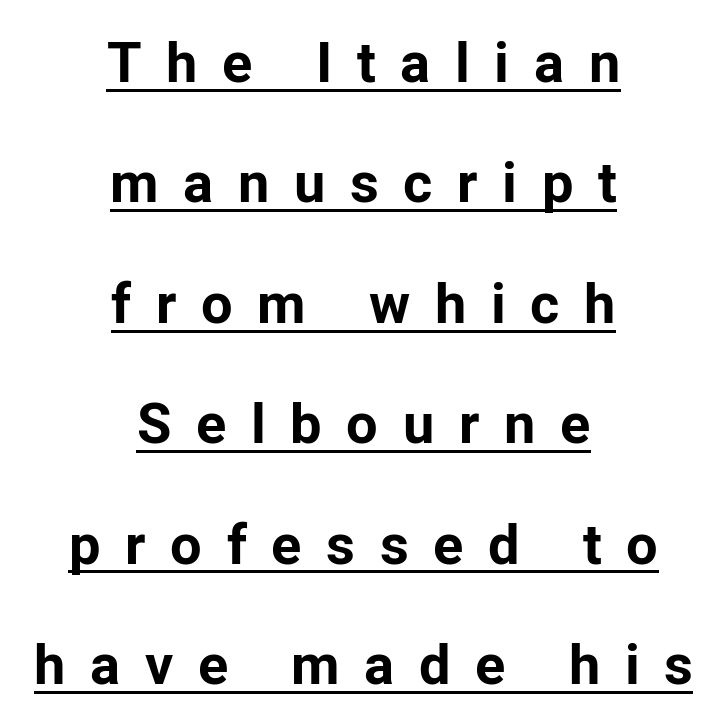
Q: Is the text bold? A: Yes.
Q: Is the text italic (slanted)? A: No, it is upright.
Q: Is the typeface a serif or a sans-serif typeface? A: Sans-serif.
Q: Is the text underlined? A: Yes.
Q: How is the paragraph aligned? A: Centered.
Q: Is the spacing between letters normal or unusually wide? A: Unusually wide.
Q: Is the spacing between lines tight, normal or loose? A: Loose.
Q: Width (condensed, normal, or wide)? A: Normal.
Q: Stroke contrast? A: Low.
Q: x-height? A: Medium.
Q: Monospaced? A: No.
